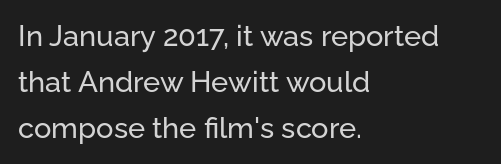
Note the varied advance widths — an 'i' is clearly narrower than an 'm'. Teacher's note: observe the even left margin — that is flush-left alignment. Students, note that the glyphs here touch the page at normal intervals. The line-height multiplier appears to be the usual default.
